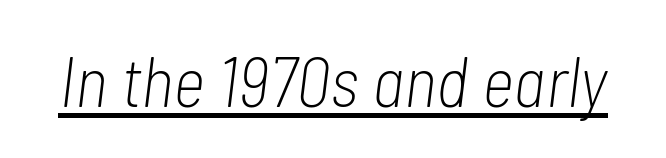
{"italic": "yes", "lean": "right", "slant_degrees": 7, "bold": "no", "weight": "light", "width": "condensed", "stroke_contrast": "low", "x_height": "medium", "monospaced": "no", "underline": "yes", "letter_spacing": "normal", "letter_spacing_em": 0.0, "glyph_px": 70}
